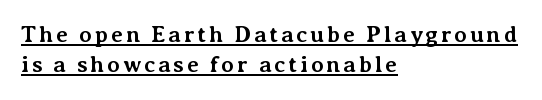
The image shows 23 px bold type, upright; set left-aligned, normal line spacing (1.31x), underlined.
